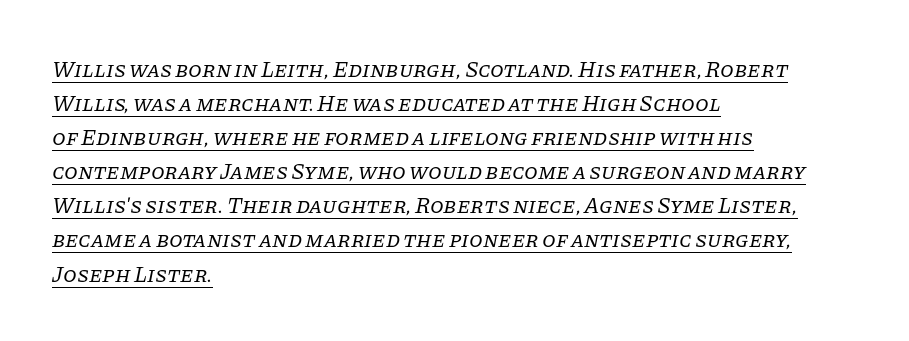
The image shows 22 px text type, italic (leaning right); set left-aligned, normal line spacing (1.55x), normal letter spacing, underlined.
